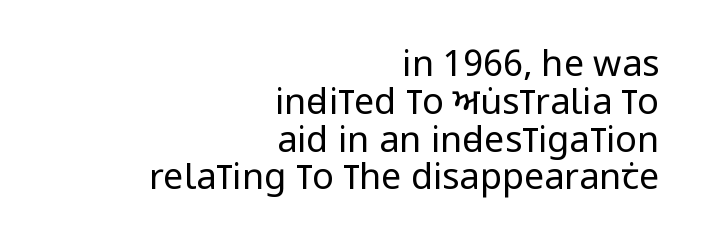
Is the letter spacing exaggerated? No — it looks like the ordinary default. Varying glyph widths throughout — classic text-font behaviour. Serifs: no, the terminals of the letterforms are clean. Compared with a typical body face, this is equally light or lighter still. Glance below the letters and you will spot only blank space.
